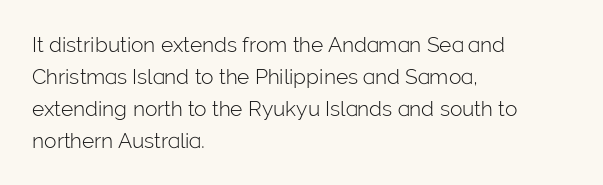
Vertical strokes here are truly vertical. The paragraph has a hard left edge and a soft right edge. The rendering uses a moderate line-height, typical for paragraphs. The cut favours lightness, reaching ordinary text weight at its darkest.
